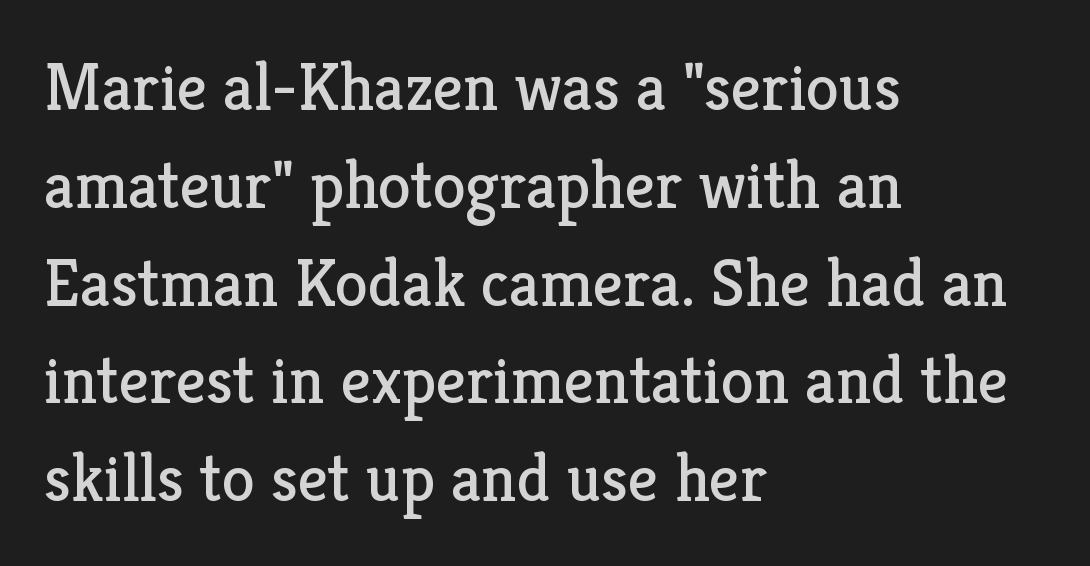
The image shows 67 px regular-weight serif type, upright; set left-aligned, normal line spacing (1.46x), normal letter spacing, not underlined; low stroke contrast and a medium x-height.
